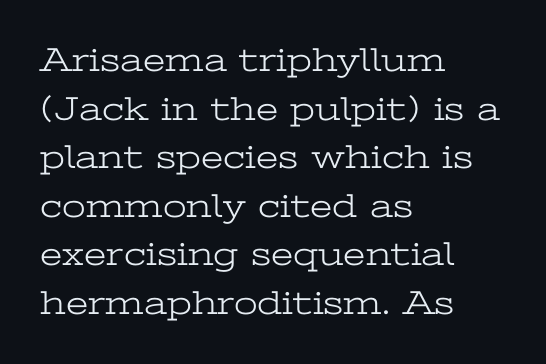
{"serif": "yes", "italic": "no", "bold": "no", "weight": "light", "width": "wide", "stroke_contrast": "low", "x_height": "medium", "monospaced": "no", "underline": "no", "align": "left", "line_spacing": "normal", "line_spacing_ratio": 1.43, "letter_spacing": "normal", "letter_spacing_em": 0.0, "glyph_px": 34}
